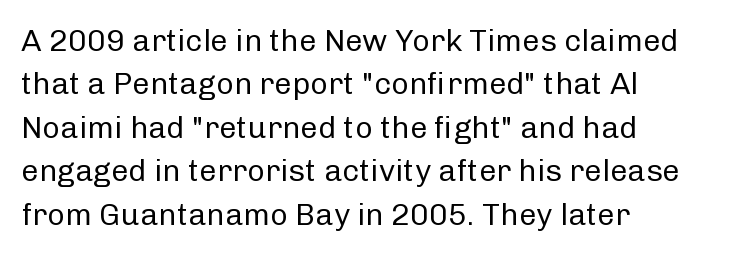
Honestly, the letter spacing is just normal — you wouldn't notice it. Font category for this specimen: sans-serif. A typesetter would call this proportional, since set widths differ per character. Plain, unruled lines of type. A normal amount of white space separates one row of letters from the next. Where is the straight margin? On the left.
